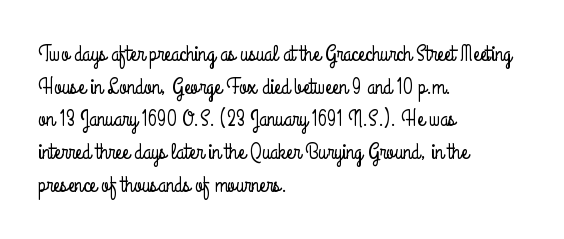
The image shows 23 px text type; set left-aligned, normal line spacing (1.42x), normal letter spacing, not underlined.
